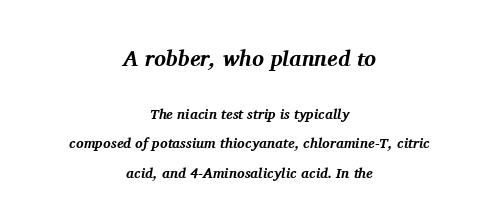
Q: Is the text bold? A: Yes.
Q: Is the text italic (slanted)? A: Yes, it leans right by about 11 degrees.
Q: Is the text underlined? A: No.
Q: How is the paragraph aligned? A: Centered.
Q: Is the spacing between letters normal or unusually wide? A: Normal.
Q: Is the spacing between lines tight, normal or loose? A: Loose.
Q: Which block of text is set in a larger size, the first (top) or the second (bottom)? A: The first (top) one.
